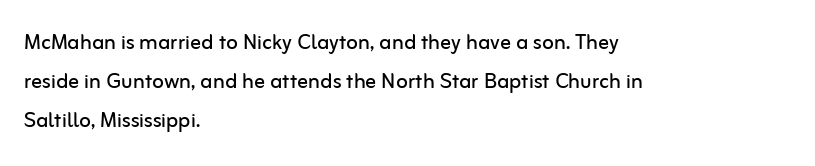
Default kerning and tracking; the words read as compact shapes. No heavy texture on the line: the type isn't bold. A roman cut, with each character standing at attention. Notice how the passage keeps a crisp vertical edge on the left only. Bare-footed words on every line.
